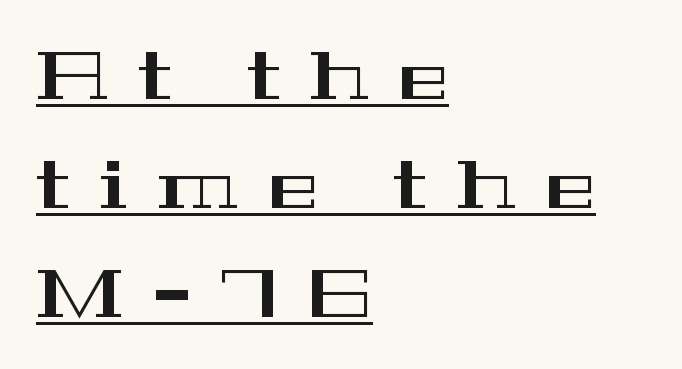
Q: Is the text italic (slanted)? A: No, it is upright.
Q: Is the typeface a serif or a sans-serif typeface? A: Serif.
Q: Is the text underlined? A: Yes.
Q: How is the paragraph aligned? A: Left-aligned.
Q: Is the spacing between letters normal or unusually wide? A: Unusually wide.
Q: Is the spacing between lines tight, normal or loose? A: Normal.
Q: Width (condensed, normal, or wide)? A: Wide.
Q: Stroke contrast? A: High.
Q: x-height? A: Medium.
Q: Monospaced? A: No.
